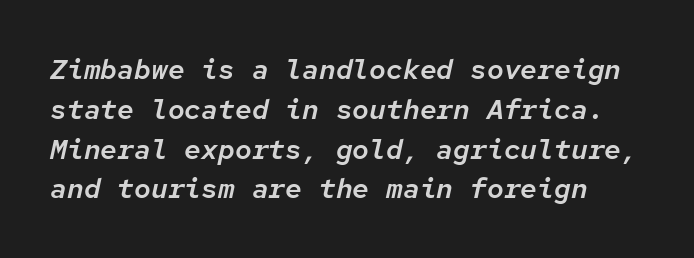
The block of text has a typical density, with ordinary space between rows. The rendering uses typewriter-style spacing with identical character cells. Honestly, there is no underline to notice here at all. This is oblique type, the kind used for emphasis or titles. Nobody touched the tracking dial on this one.
